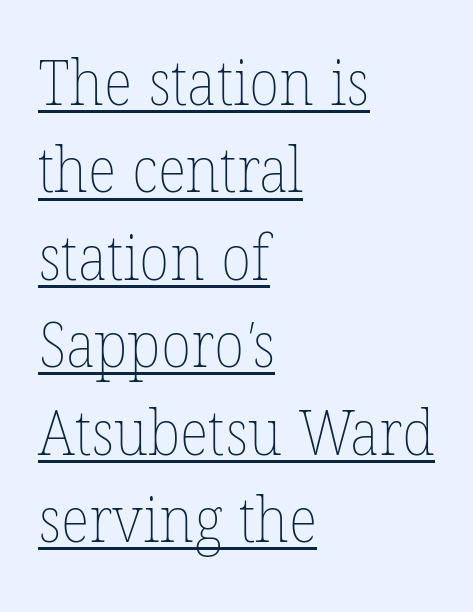
Nobody touched the tracking dial on this one. Bold? No — there's no thickening of the strokes. Leading matches the norm, producing a regular column. Alignment: flush left. Think of a printed novel: that variable character pitch is what you see here. The face used here appears with an underline applied.
